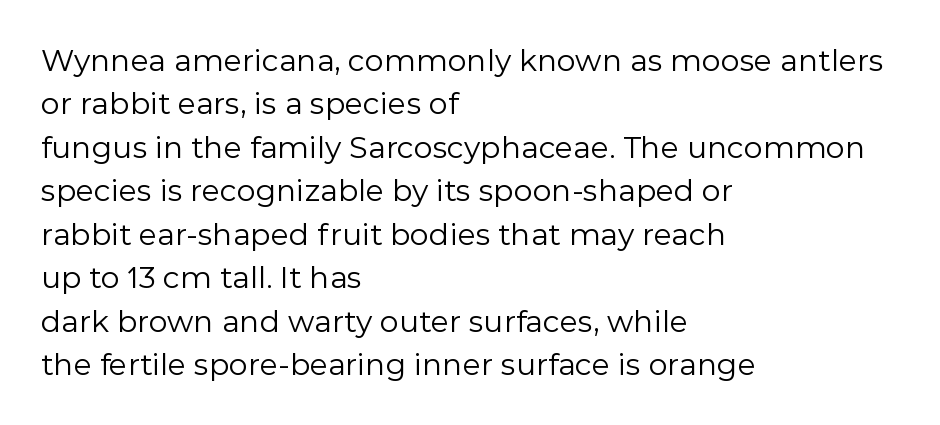
Descender tails drop into unmarked territory. Italic? Not at all — the glyphs are vertical. The passage shown stacks its lines at a standard gap. You could not count columns in this text — the font is proportionally spaced. Spacing between characters is what you'd get straight out of the box. Alignment: flush left.
